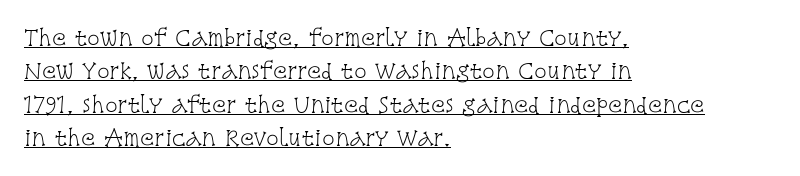
{"italic": "no", "bold": "no", "underline": "yes", "align": "left", "line_spacing": "normal", "line_spacing_ratio": 1.59, "letter_spacing": "normal", "letter_spacing_em": 0.0, "glyph_px": 21}
